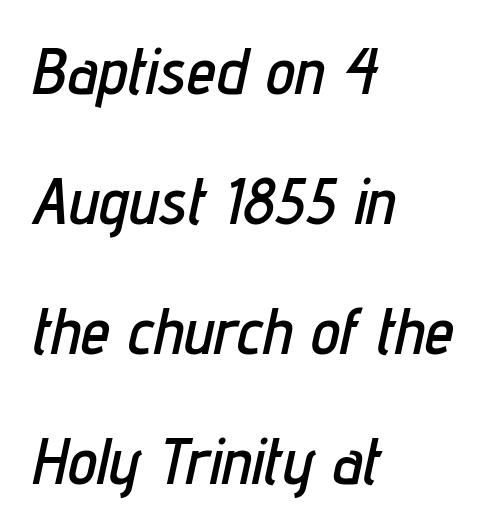
The rendering keeps characters at their native spacing. Type without underlining. Do the characters align in a grid? No, the font is proportional. These lines stack with their left ends in a neat column. Every character sits at an angle, as italics do. One glance says open: line gaps are wider than usual.
